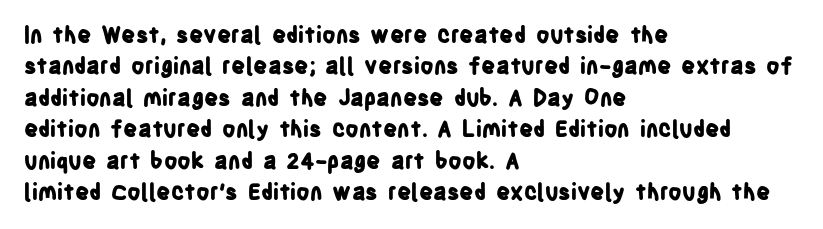
The image shows 22 px bold type, upright; set left-aligned, normal line spacing (1.43x), normal letter spacing, not underlined.
